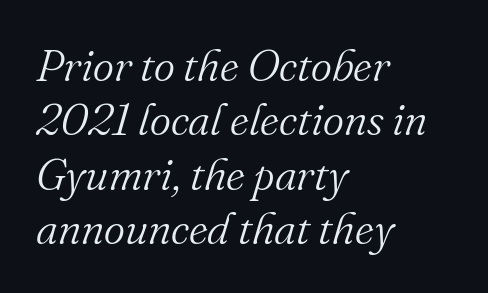
Nothing heavy about these letters — not bold at all. The face used here is proportionally spaced, like ordinary book or web type. A bare baseline throughout the passage. Words appear dense and cohesive because spacing is normal. A typesetter would mark this as italic. A typesetter would label this face a serif.
